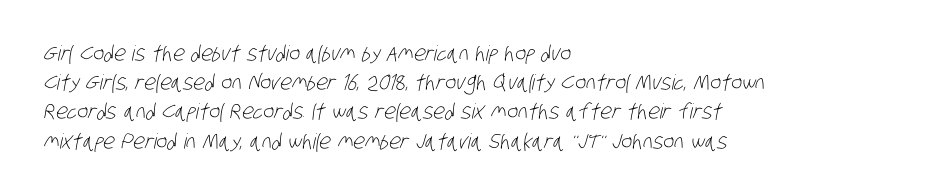
Q: Is the text bold? A: No.
Q: Is the text underlined? A: No.
Q: How is the paragraph aligned? A: Left-aligned.
Q: Is the spacing between letters normal or unusually wide? A: Normal.
Q: Is the spacing between lines tight, normal or loose? A: Normal.
